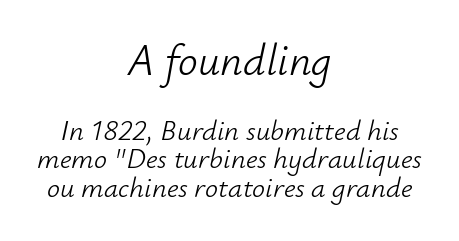
Q: Is the text bold? A: No.
Q: Is the text italic (slanted)? A: Yes, it leans right by about 12 degrees.
Q: Is the text underlined? A: No.
Q: How is the paragraph aligned? A: Centered.
Q: Is the spacing between letters normal or unusually wide? A: Normal.
Q: Is the spacing between lines tight, normal or loose? A: Tight.
Q: Which block of text is set in a larger size, the first (top) or the second (bottom)? A: The first (top) one.
Q: Width (condensed, normal, or wide)? A: Normal.
Q: Stroke contrast? A: Low.
Q: x-height? A: Small.
Q: Monospaced? A: No.
